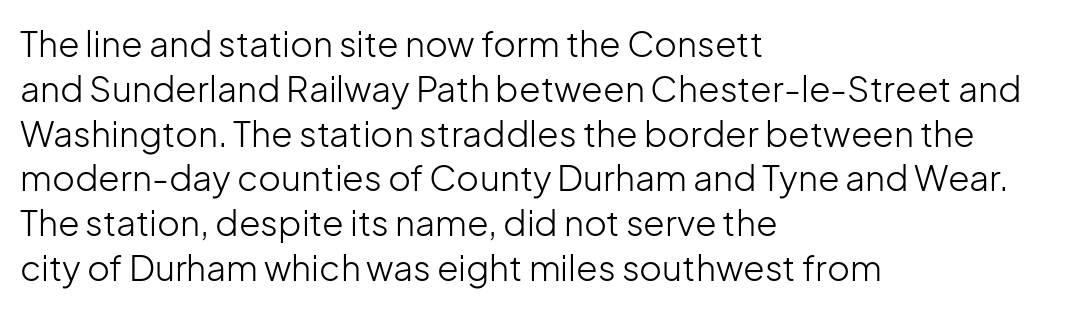
Q: Is the text bold? A: No.
Q: Is the text italic (slanted)? A: No, it is upright.
Q: Is the typeface a serif or a sans-serif typeface? A: Sans-serif.
Q: Is the text underlined? A: No.
Q: How is the paragraph aligned? A: Left-aligned.
Q: Is the spacing between letters normal or unusually wide? A: Normal.
Q: Is the spacing between lines tight, normal or loose? A: Normal.
Q: Width (condensed, normal, or wide)? A: Normal.
Q: Stroke contrast? A: Low.
Q: x-height? A: Medium.
Q: Monospaced? A: No.
